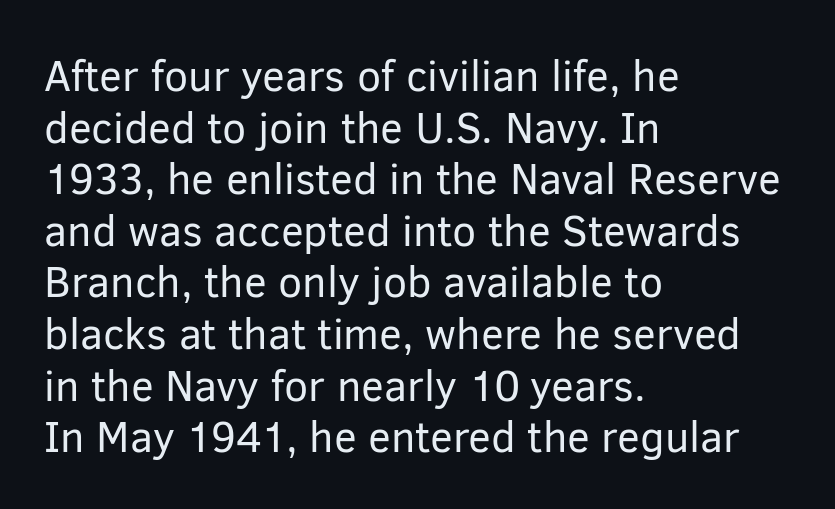
It's the straight-up-and-down kind of type. The typesetter chose a ragged-right arrangement here. Compared with typical body copy, the letter spacing here is the same. Weight: not bold — regular or lighter. The rendering uses natural spacing where letterforms have individual widths. Serif or sans? Sans — the stroke terminals are bare.
